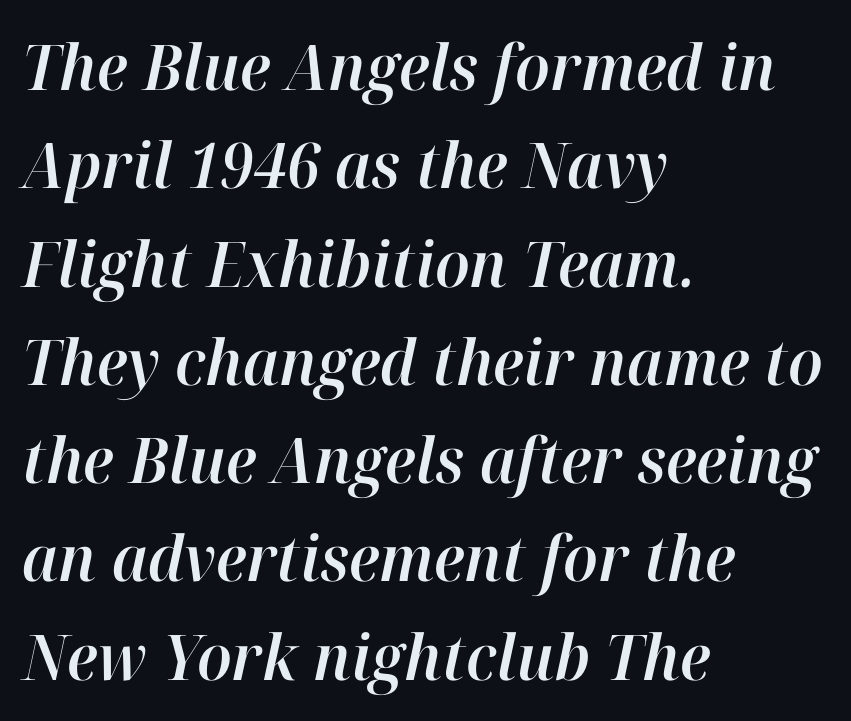
Q: Is the text italic (slanted)? A: Yes, it leans right by about 12 degrees.
Q: Is the text underlined? A: No.
Q: How is the paragraph aligned? A: Left-aligned.
Q: Is the spacing between letters normal or unusually wide? A: Normal.
Q: Is the spacing between lines tight, normal or loose? A: Normal.
Q: Width (condensed, normal, or wide)? A: Normal.
Q: Stroke contrast? A: High.
Q: x-height? A: Medium.
Q: Monospaced? A: No.
